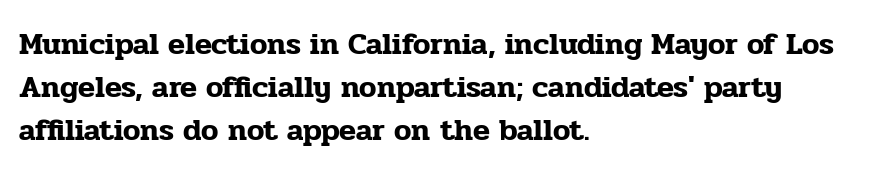
The image shows 31 px serif type, upright; set left-aligned, normal line spacing (1.38x), normal letter spacing, not underlined; low stroke contrast and a medium x-height.
